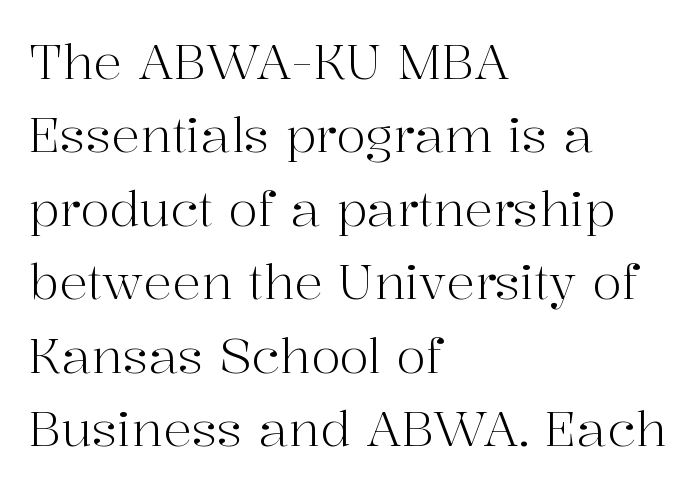
Q: Is the text bold? A: No.
Q: Is the text italic (slanted)? A: No, it is upright.
Q: Is the typeface a serif or a sans-serif typeface? A: Serif.
Q: Is the text underlined? A: No.
Q: How is the paragraph aligned? A: Left-aligned.
Q: Is the spacing between letters normal or unusually wide? A: Normal.
Q: Is the spacing between lines tight, normal or loose? A: Normal.
Q: Width (condensed, normal, or wide)? A: Normal.
Q: Stroke contrast? A: High.
Q: x-height? A: Medium.
Q: Monospaced? A: No.
